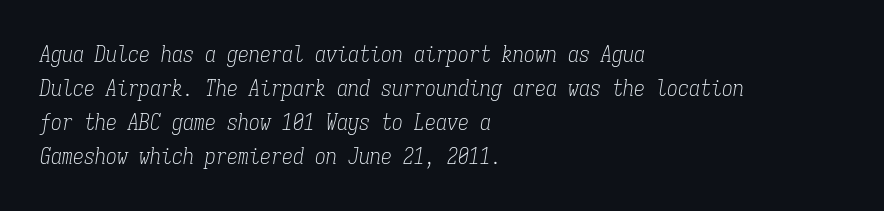
The passage is arranged the way most books set body copy — flush left. What stands out about the letter spacing? Nothing — it is the standard amount. In terms of leading, this rendering sits right in the middle. Glance below the letters and you will spot only blank space. Stem width sits at or under what a default text font uses. Compared with ordinary roman type, these characters are visibly tilted.
